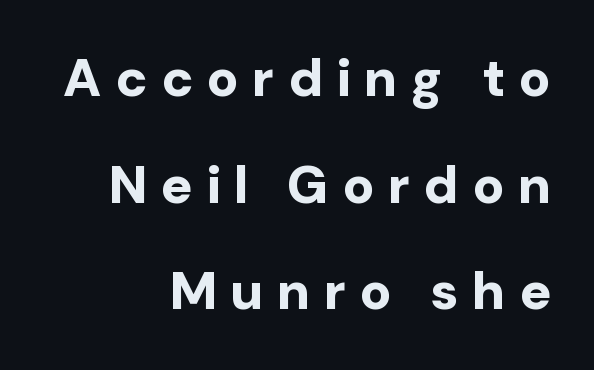
{"serif": "no", "italic": "no", "bold": "yes", "weight": "bold", "width": "normal", "stroke_contrast": "low", "x_height": "medium", "monospaced": "no", "underline": "no", "align": "right", "line_spacing": "loose", "line_spacing_ratio": 2.01, "letter_spacing": "wide", "letter_spacing_em": 0.25, "glyph_px": 53}
